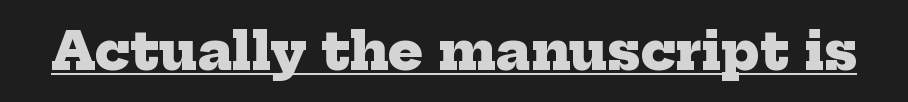
Q: Is the text bold? A: Yes.
Q: Is the typeface a serif or a sans-serif typeface? A: Serif.
Q: Is the text underlined? A: Yes.
Q: Is the spacing between letters normal or unusually wide? A: Normal.
Q: Width (condensed, normal, or wide)? A: Normal.
Q: Stroke contrast? A: Low.
Q: x-height? A: Medium.
Q: Monospaced? A: No.
